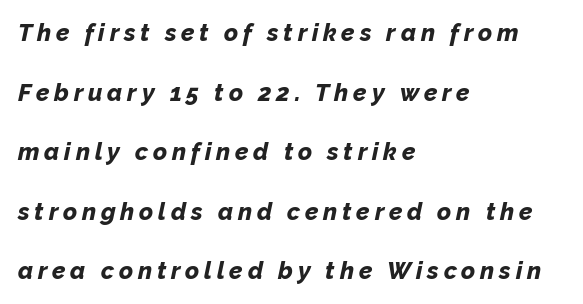
The image shows 24 px bold type, italic (leaning right); set left-aligned, loose line spacing (2.48x), unusually wide letter spacing (+0.2 em), not underlined.
